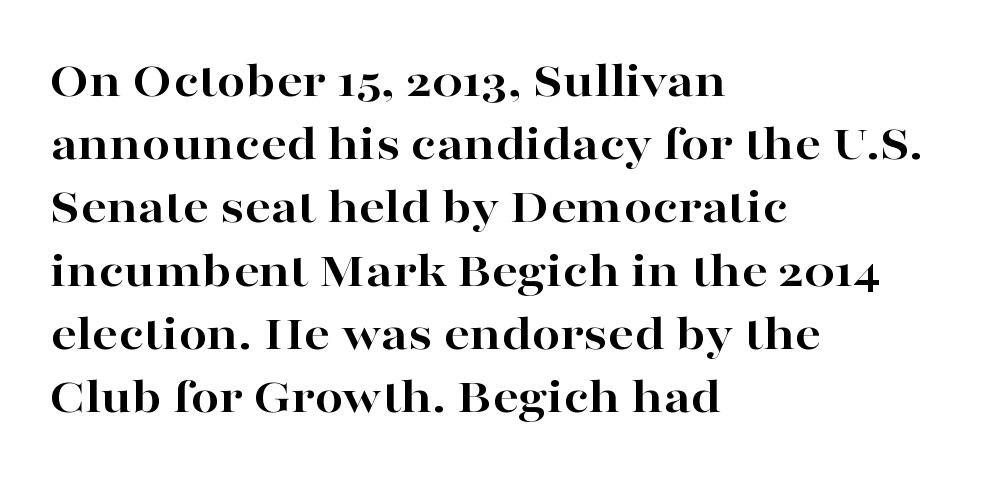
{"serif": "yes", "italic": "no", "bold": "yes", "weight": "bold", "width": "wide", "stroke_contrast": "high", "x_height": "medium", "monospaced": "no", "underline": "no", "align": "left", "line_spacing_ratio": 1.24, "letter_spacing": "normal", "letter_spacing_em": 0.0, "glyph_px": 51}
